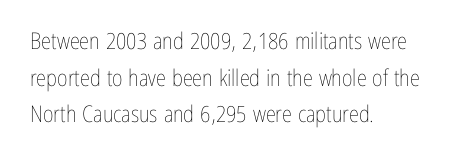
Q: Is the text bold? A: No.
Q: Is the text italic (slanted)? A: No, it is upright.
Q: Is the text underlined? A: No.
Q: How is the paragraph aligned? A: Left-aligned.
Q: Is the spacing between letters normal or unusually wide? A: Normal.
Q: Is the spacing between lines tight, normal or loose? A: Normal.
